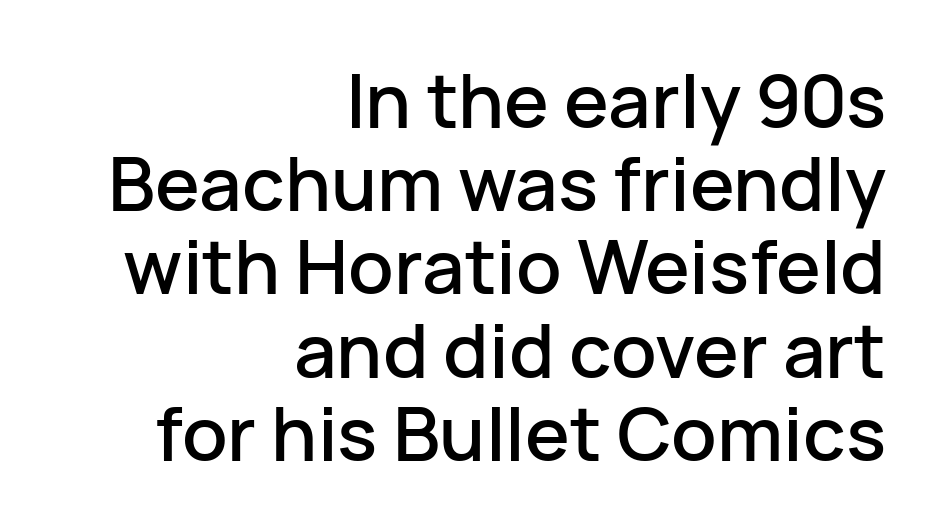
{"serif": "no", "italic": "no", "width": "normal", "stroke_contrast": "low", "x_height": "medium", "monospaced": "no", "underline": "no", "align": "right", "line_spacing": "tight", "line_spacing_ratio": 1.11, "letter_spacing": "normal", "letter_spacing_em": 0.0, "glyph_px": 75}
